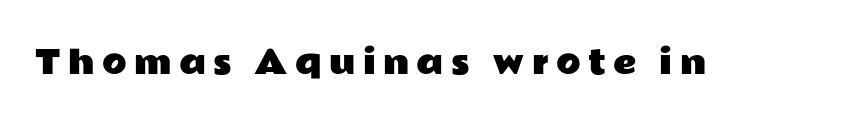
No italicization has been applied; the sample stays upright. The type is letterspaced generously, with wide tracking. Beneath every word, the page is bare. Look at the bottom of the vertical strokes: they stop flat, with no serifs. Proportional: the letters do not fall into vertical columns.
